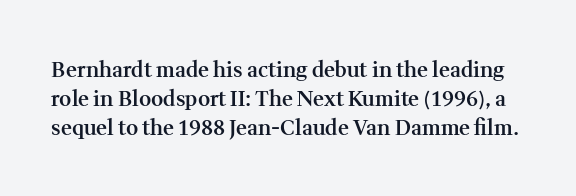
Rule under the text: the space is simply empty. Compared with typical paragraphs, the rows here are spaced about the same. A bit beefed up — I'd call it semibold rather than bold. Here the glyphs are tracked normally, forming tight word shapes.
